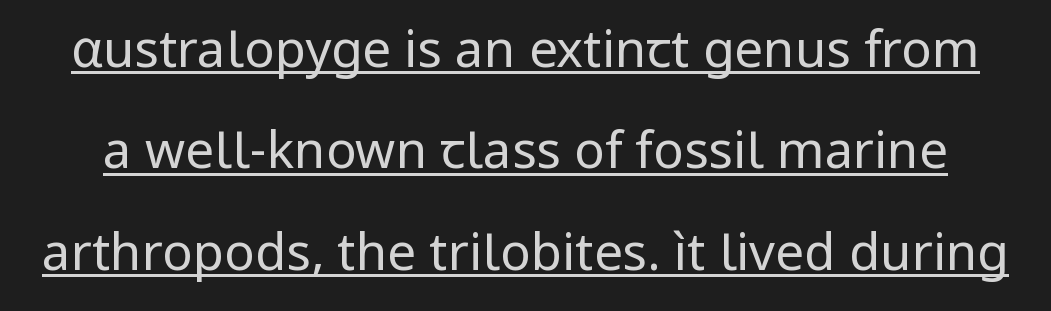
Q: Is the text bold? A: No.
Q: Is the text italic (slanted)? A: No, it is upright.
Q: Is the typeface a serif or a sans-serif typeface? A: Sans-serif.
Q: Is the text underlined? A: Yes.
Q: Is the spacing between letters normal or unusually wide? A: Normal.
Q: Is the spacing between lines tight, normal or loose? A: Loose.
Q: Width (condensed, normal, or wide)? A: Normal.
Q: Stroke contrast? A: Low.
Q: x-height? A: Medium.
Q: Monospaced? A: No.
